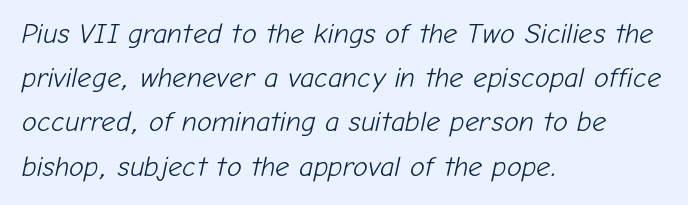
Q: Is the text bold? A: No.
Q: Is the text italic (slanted)? A: Yes, it leans right by about 12 degrees.
Q: Is the text underlined? A: No.
Q: How is the paragraph aligned? A: Left-aligned.
Q: Is the spacing between letters normal or unusually wide? A: Normal.
Q: Is the spacing between lines tight, normal or loose? A: Normal.
Q: Width (condensed, normal, or wide)? A: Normal.
Q: Stroke contrast? A: Low.
Q: x-height? A: Medium.
Q: Monospaced? A: No.
